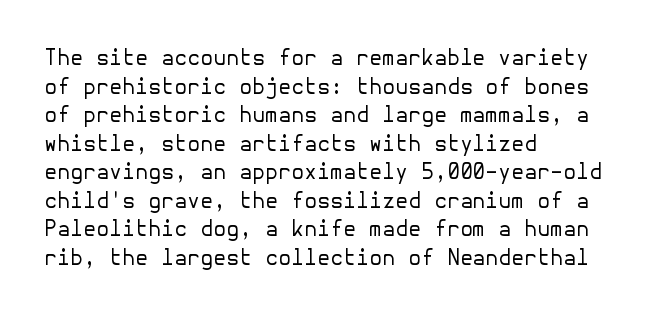
Line beginnings align vertically; line endings do not. Whoever set this chose a conventional vertical rhythm. Stroke mass is kept to a normal reading level or below. Nobody touched the tracking dial on this one.
